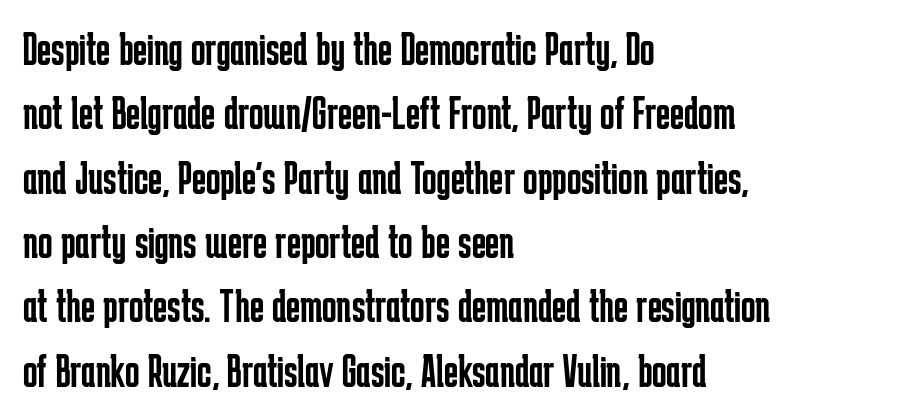
{"serif": "no", "italic": "no", "bold": "no", "weight": "regular", "width": "condensed", "stroke_contrast": "low", "x_height": "medium", "monospaced": "no", "underline": "no", "align": "left", "line_spacing": "normal", "line_spacing_ratio": 1.34, "letter_spacing": "normal", "letter_spacing_em": 0.0, "glyph_px": 48}
